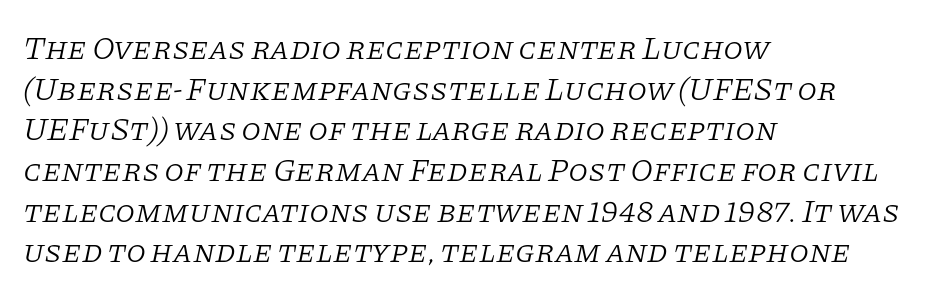
Q: Is the text bold? A: No.
Q: Is the text italic (slanted)? A: Yes, it leans right by about 11 degrees.
Q: Is the typeface a serif or a sans-serif typeface? A: Serif.
Q: Is the text underlined? A: No.
Q: How is the paragraph aligned? A: Left-aligned.
Q: Is the spacing between letters normal or unusually wide? A: Normal.
Q: Is the spacing between lines tight, normal or loose? A: Normal.
Q: Width (condensed, normal, or wide)? A: Normal.
Q: Stroke contrast? A: Low.
Q: x-height? A: Large.
Q: Monospaced? A: No.
